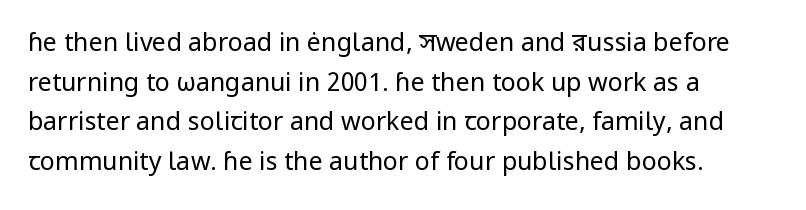
{"italic": "no", "bold": "no", "underline": "no", "align": "left", "line_spacing": "normal", "line_spacing_ratio": 1.59, "letter_spacing": "normal", "letter_spacing_em": 0.0, "glyph_px": 25}
